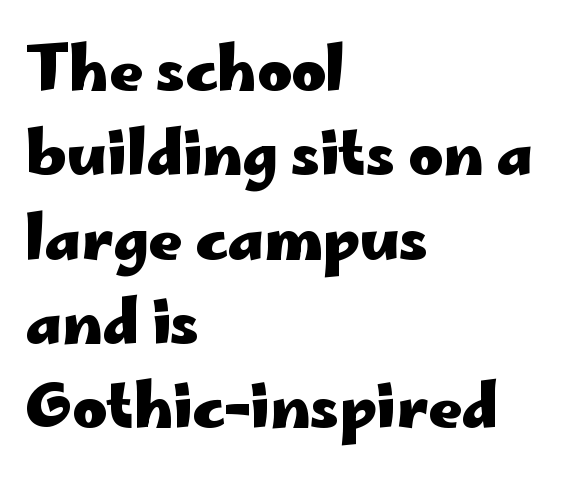
{"serif": "no", "italic": "no", "bold": "yes", "weight": "heavy", "width": "wide", "stroke_contrast": "low", "x_height": "small", "monospaced": "no", "underline": "no", "align": "left", "line_spacing": "normal", "line_spacing_ratio": 1.43, "letter_spacing": "normal", "letter_spacing_em": 0.0, "glyph_px": 59}
